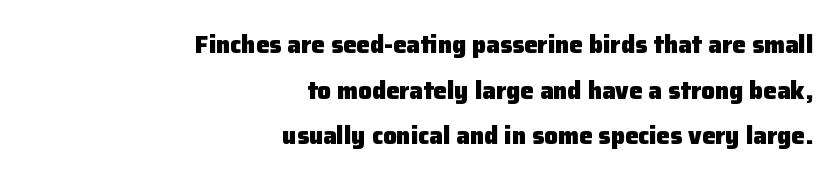
{"italic": "no", "bold": "yes", "underline": "no", "align": "right", "line_spacing": "loose", "line_spacing_ratio": 1.9, "letter_spacing": "normal", "letter_spacing_em": 0.0, "glyph_px": 24}
